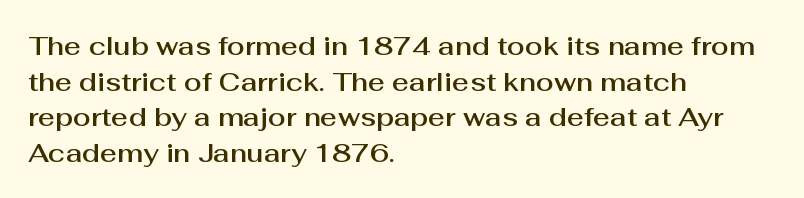
Compared with a centered layout, this one pins lines to the left instead. These lines were composed using upright roman letters. The type is set solid horizontally, with unmodified tracking. Vertical spacing — default. A bare baseline throughout the passage.
